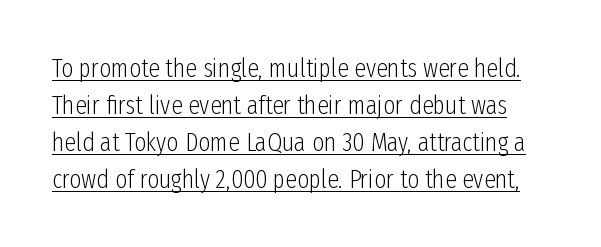
{"italic": "no", "bold": "no", "underline": "yes", "line_spacing": "normal", "line_spacing_ratio": 1.42, "letter_spacing": "normal", "letter_spacing_em": 0.0, "glyph_px": 26}
